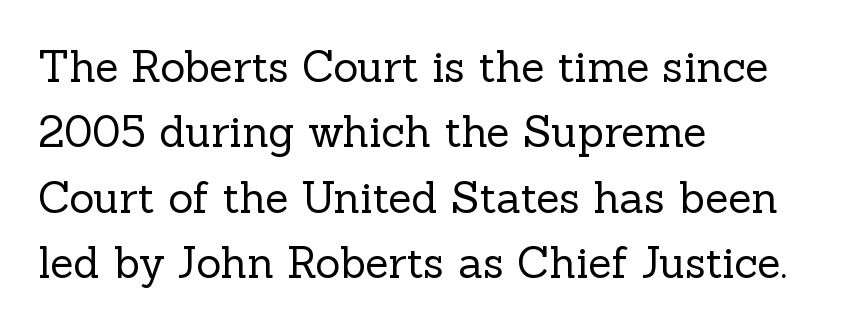
Q: Is the text bold? A: No.
Q: Is the text italic (slanted)? A: No, it is upright.
Q: Is the typeface a serif or a sans-serif typeface? A: Serif.
Q: Is the text underlined? A: No.
Q: How is the paragraph aligned? A: Left-aligned.
Q: Is the spacing between letters normal or unusually wide? A: Normal.
Q: Is the spacing between lines tight, normal or loose? A: Normal.
Q: Width (condensed, normal, or wide)? A: Normal.
Q: x-height? A: Medium.
Q: Monospaced? A: No.
